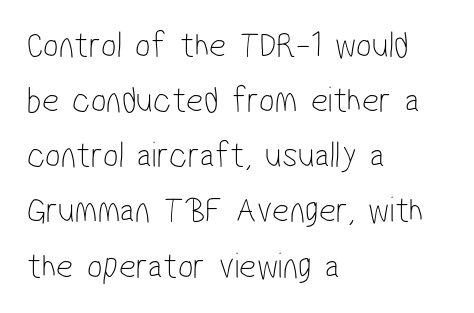
Regarding serifs, this sample does without them. Honestly, the letter spacing is just normal — you wouldn't notice it. These lines are rendered in a variable-pitch font. Caption: face not bold, strokes unweighted.
